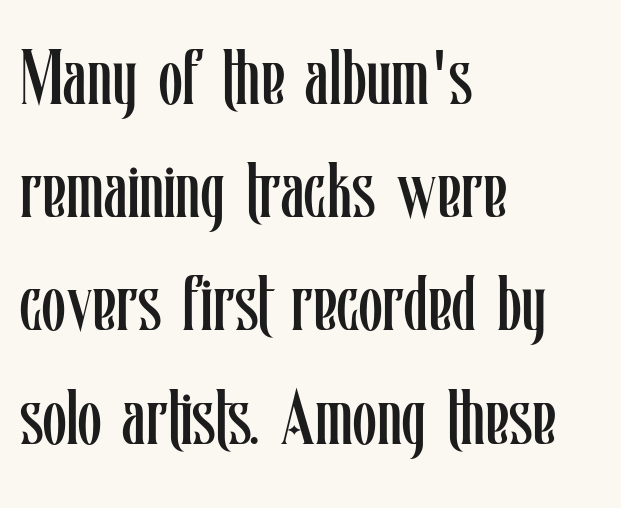
The passage shown stacks its lines at a standard gap. Spacing verdict: proportional, widths tailored to each character. The font sits on the lighter half of the weight spectrum, regular included. The letters stand upright; this is a roman face. Is the block centered? No — it sits flush against the left margin.
